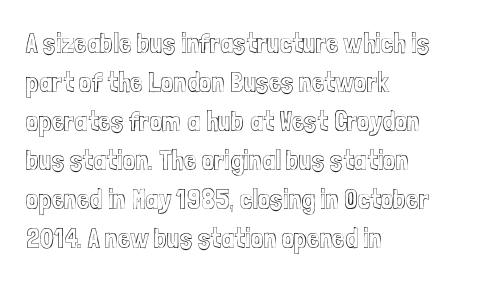
Quick note: interline space is typical. The rendering keeps characters at their native spacing. This is the regular roman posture of the typeface. Leftover space on each line is placed entirely after the last word. Character widths vary here, with narrow letters taking less room than wide ones.
